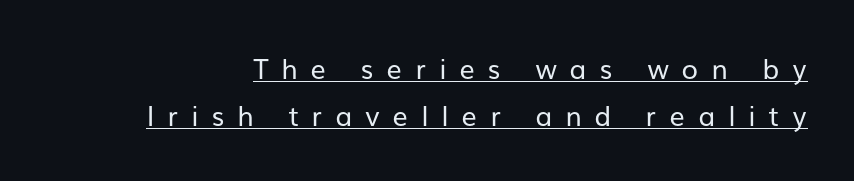
{"italic": "no", "bold": "no", "underline": "yes", "line_spacing_ratio": 1.73, "letter_spacing": "wide", "letter_spacing_em": 0.49, "glyph_px": 27}
